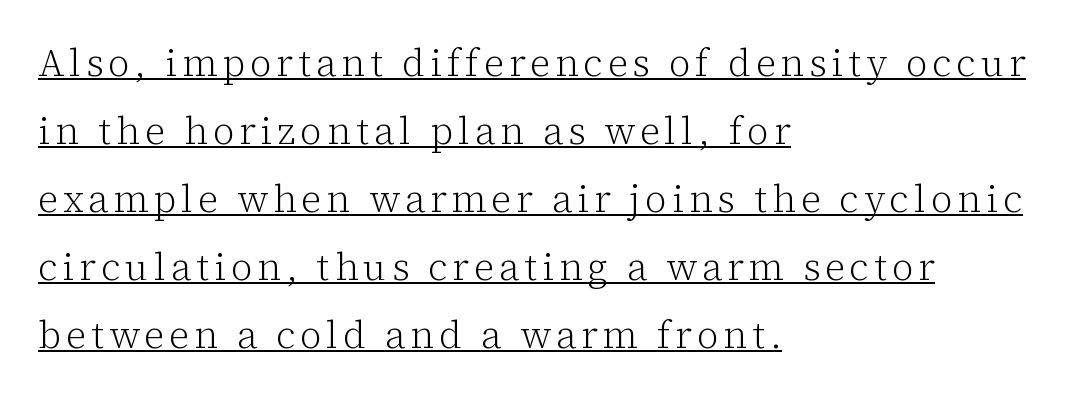
The letters advance in unequal steps, a hallmark of proportional type. Horizontally, the lines are justified to the leading edge only. Stroke terminals: seriffed. Stems and bowls with no extra thickness — not bold.
